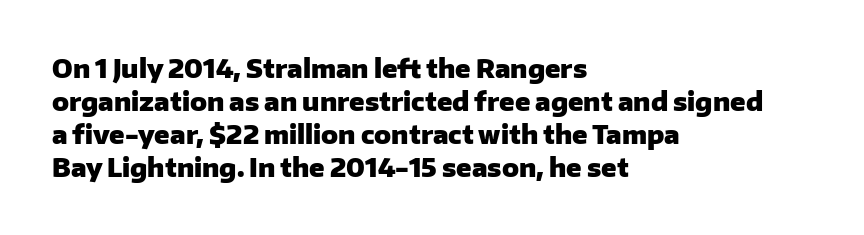
The image shows 25 px bold type, upright; set left-aligned, normal line spacing (1.32x), normal letter spacing, not underlined.
